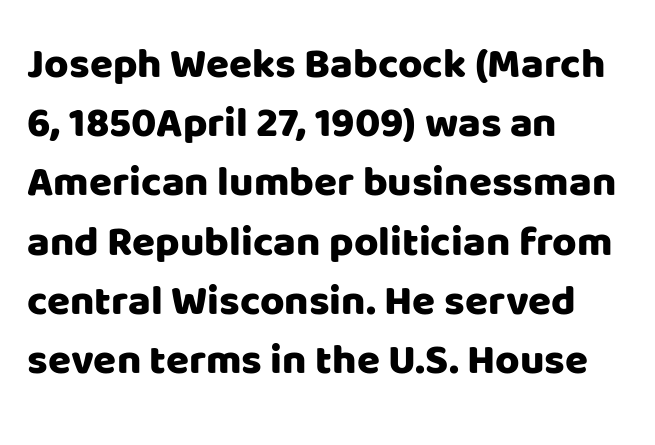
Q: Is the text italic (slanted)? A: No, it is upright.
Q: Is the typeface a serif or a sans-serif typeface? A: Sans-serif.
Q: Is the text underlined? A: No.
Q: How is the paragraph aligned? A: Left-aligned.
Q: Is the spacing between letters normal or unusually wide? A: Normal.
Q: Is the spacing between lines tight, normal or loose? A: Normal.
Q: Width (condensed, normal, or wide)? A: Normal.
Q: Stroke contrast? A: Low.
Q: x-height? A: Large.
Q: Monospaced? A: No.
